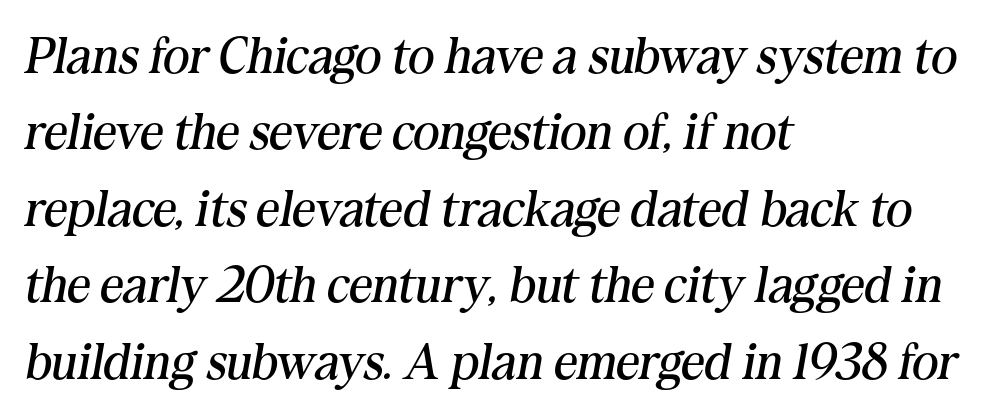
The font family rendered here belongs to the serif group. Does the leading feel generous? No, just average. Left-aligned paragraph, ragged on the right. Stems here are at most as thick as an everyday book face. The passage shown is typed in a proportional face where columns would drift.
